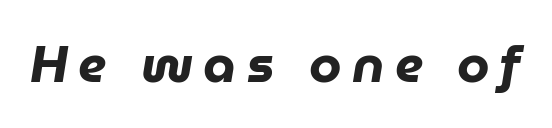
Character widths vary here, with narrow letters taking less room than wide ones. The specimen omits any rule beneath the text block's lines. The letters are slanted; this is an italic face. Students, this is bold: see how much ink each stroke carries. The tracking reads as deliberately expanded to a designer's eye.
